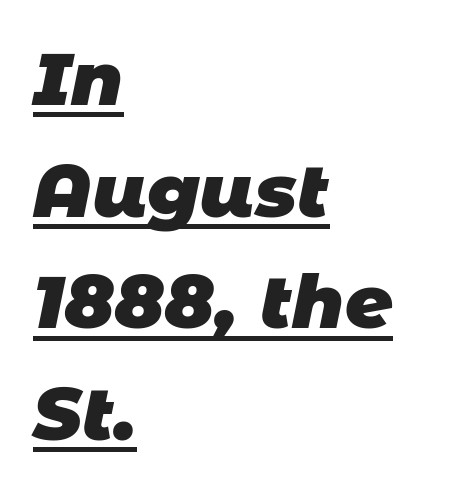
Q: Is the text bold? A: Yes.
Q: Is the typeface a serif or a sans-serif typeface? A: Sans-serif.
Q: Is the text underlined? A: Yes.
Q: How is the paragraph aligned? A: Left-aligned.
Q: Is the spacing between letters normal or unusually wide? A: Normal.
Q: Is the spacing between lines tight, normal or loose? A: Normal.
Q: Width (condensed, normal, or wide)? A: Normal.
Q: Stroke contrast? A: Low.
Q: x-height? A: Large.
Q: Monospaced? A: No.
